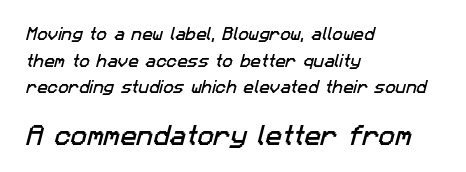
{"underline": "no", "align": "left", "line_spacing": "loose", "line_spacing_ratio": 1.9, "letter_spacing": "normal", "letter_spacing_em": 0.0, "larger_block": "second", "size_ratio": 1.57, "glyph_px": 22}
